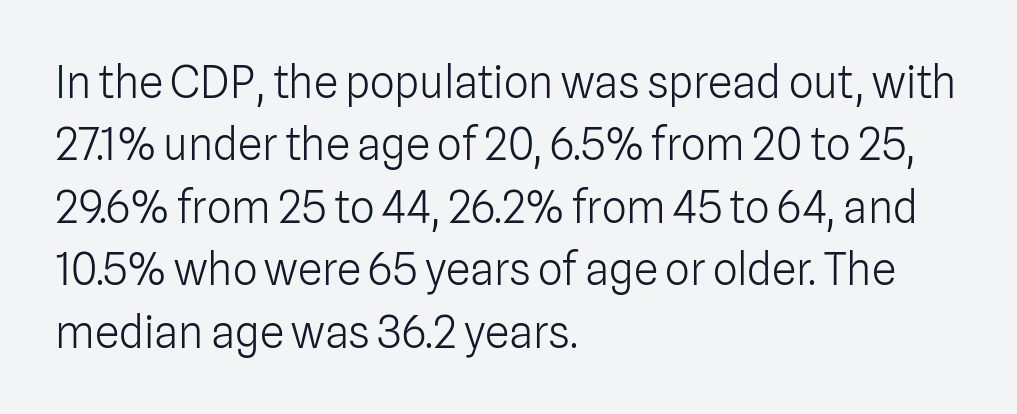
The space beneath each line is pristine and unruled. The axis of the letterforms is exactly vertical. Nope, no serifs anywhere on these letters. No letter is thick-stroked: the sample isn't bold. Spacing verdict: proportional, widths tailored to each character. The lines are quadded left.
